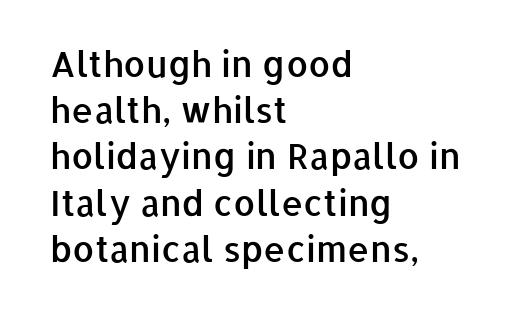
Q: Is the text bold? A: Semi-bold.
Q: Is the text italic (slanted)? A: No, it is upright.
Q: Is the typeface a serif or a sans-serif typeface? A: Sans-serif.
Q: Is the text underlined? A: No.
Q: How is the paragraph aligned? A: Left-aligned.
Q: Is the spacing between letters normal or unusually wide? A: Normal.
Q: Is the spacing between lines tight, normal or loose? A: Normal.
Q: Width (condensed, normal, or wide)? A: Normal.
Q: Stroke contrast? A: Low.
Q: x-height? A: Medium.
Q: Monospaced? A: No.
